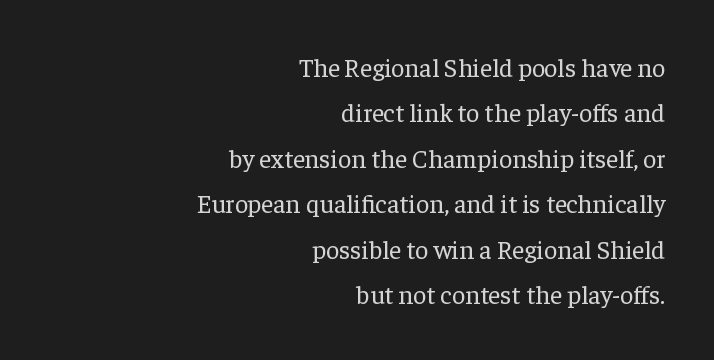
Q: Is the text bold? A: No.
Q: Is the text italic (slanted)? A: No, it is upright.
Q: Is the text underlined? A: No.
Q: How is the paragraph aligned? A: Right-aligned.
Q: Is the spacing between letters normal or unusually wide? A: Normal.
